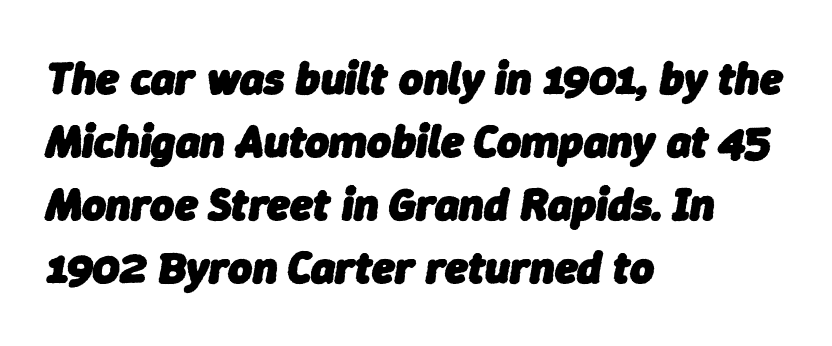
The image shows 46 px heavy type, italic (leaning right); set left-aligned, normal line spacing (1.37x), normal letter spacing, not underlined; low stroke contrast and a medium x-height.
